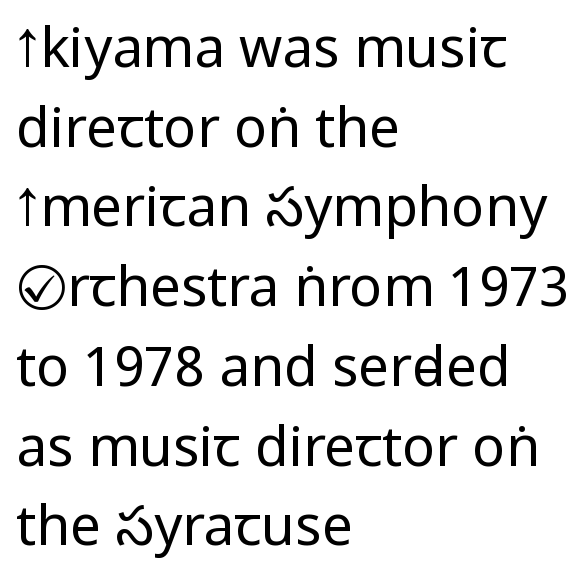
{"serif": "no", "italic": "no", "bold": "no", "weight": "regular", "width": "condensed", "stroke_contrast": "low", "underline": "no", "align": "left", "line_spacing": "normal", "line_spacing_ratio": 1.45, "letter_spacing": "normal", "letter_spacing_em": 0.0, "glyph_px": 55}
